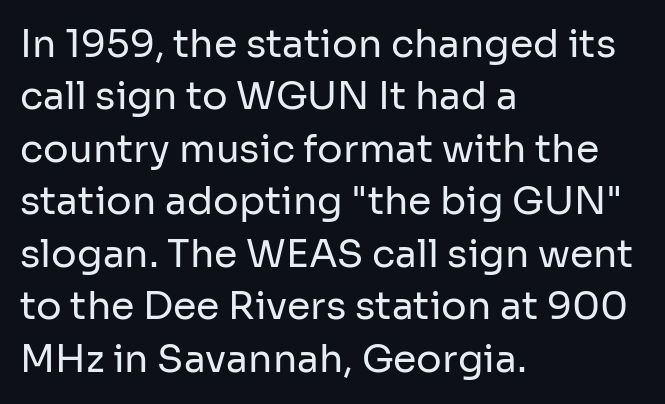
Q: Is the text bold? A: No.
Q: Is the text italic (slanted)? A: No, it is upright.
Q: Is the typeface a serif or a sans-serif typeface? A: Sans-serif.
Q: Is the text underlined? A: No.
Q: How is the paragraph aligned? A: Left-aligned.
Q: Is the spacing between letters normal or unusually wide? A: Normal.
Q: Is the spacing between lines tight, normal or loose? A: Normal.
Q: Width (condensed, normal, or wide)? A: Normal.
Q: Stroke contrast? A: Low.
Q: x-height? A: Medium.
Q: Monospaced? A: No.
